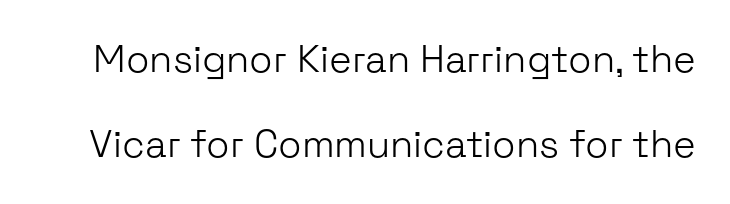
The lines are spread far apart with generous leading. Caption: face not bold, strokes unweighted. Unmarked baselines from the first word to the last. Do the characters align in a grid? No, the font is proportional.
